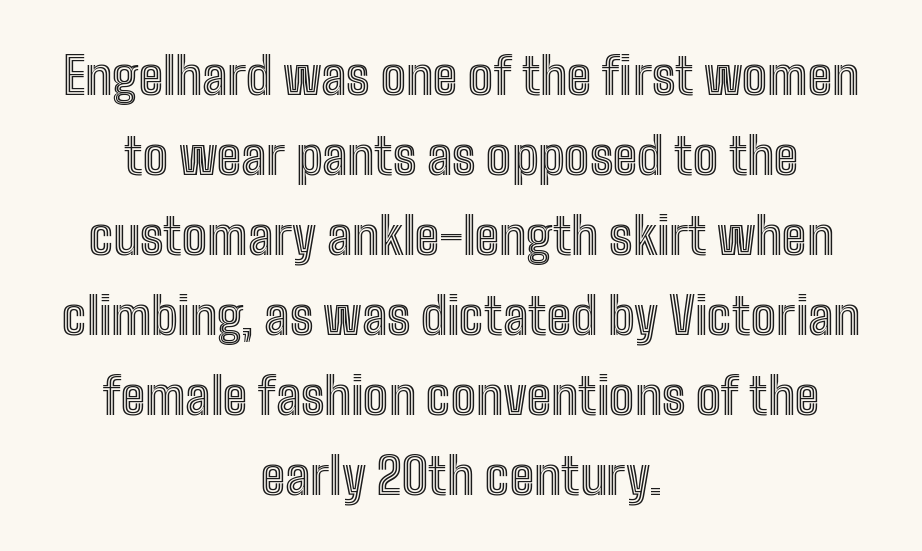
Spacing between characters is what you'd get straight out of the box. Compared with typical paragraphs, the rows here are spaced about the same. A student would call this center alignment; a typographer would say set centered. Nope, not italic — everything's standing straight. The foot of each line stays bare and open. Varying glyph widths throughout — classic text-font behaviour.
